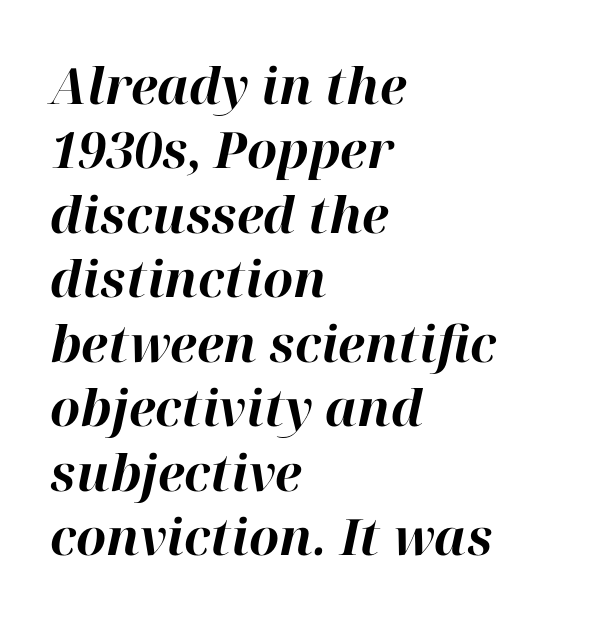
Quick note: interline space is typical. A bare baseline throughout the passage. As a designer I'd log this as weight 700, bold. Observe the ordinary spacing: letters are neighbours, not strangers.
